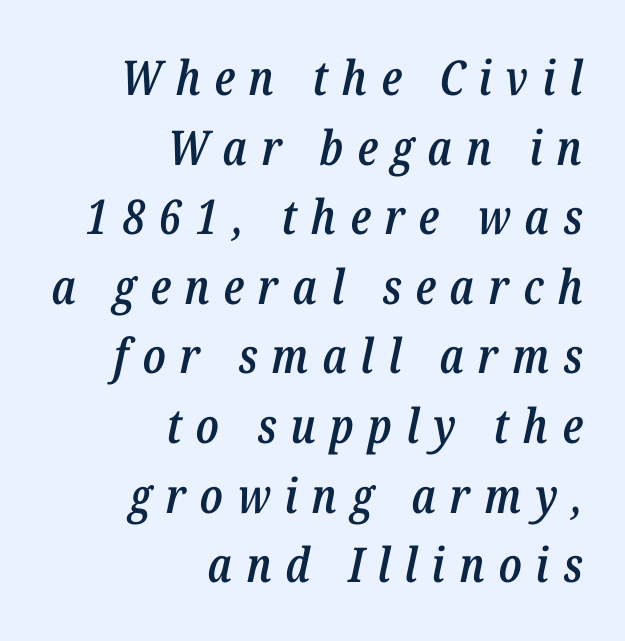
Q: Is the text bold? A: Semi-bold.
Q: Is the text italic (slanted)? A: Yes, it leans right by about 12 degrees.
Q: Is the text underlined? A: No.
Q: How is the paragraph aligned? A: Right-aligned.
Q: Is the spacing between letters normal or unusually wide? A: Unusually wide.
Q: Is the spacing between lines tight, normal or loose? A: Normal.
Q: Width (condensed, normal, or wide)? A: Condensed.
Q: Stroke contrast? A: Low.
Q: x-height? A: Medium.
Q: Monospaced? A: No.
